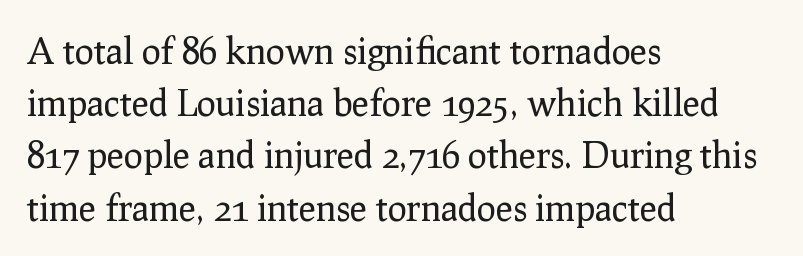
The image shows 36 px regular-weight serif type, upright; set left-aligned, normal line spacing (1.45x), normal letter spacing, not underlined; low stroke contrast and a medium x-height.
